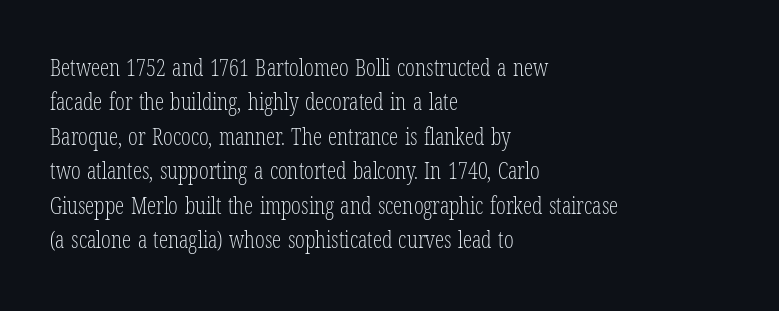
The image shows 23 px text type, upright; set left-aligned, normal line spacing (1.5x), normal letter spacing, not underlined.
